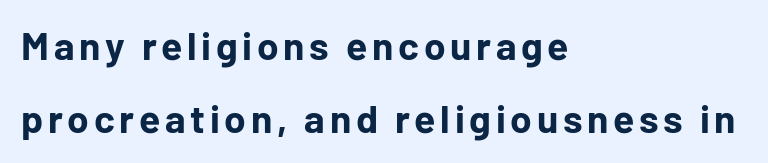
The image shows 39 px bold sans-serif type, upright; set left-aligned, line spacing 1.88x, not underlined; low stroke contrast and a medium x-height.
